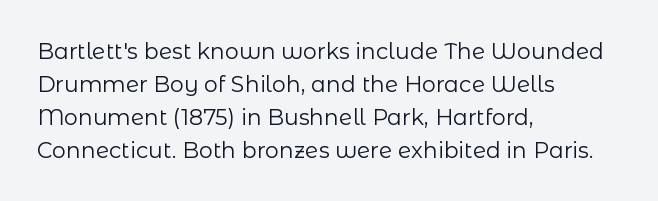
{"italic": "no", "bold": "no", "underline": "no", "align": "left", "line_spacing": "normal", "line_spacing_ratio": 1.5, "letter_spacing": "normal", "letter_spacing_em": 0.0, "glyph_px": 22}
